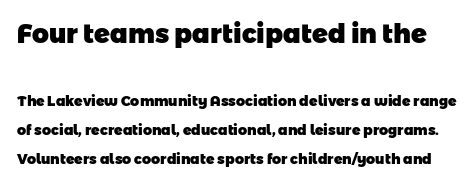
The image shows 26 px bold type; set loose line spacing (2.08x), normal letter spacing, not underlined; the first (top) block is 1.86x larger.
